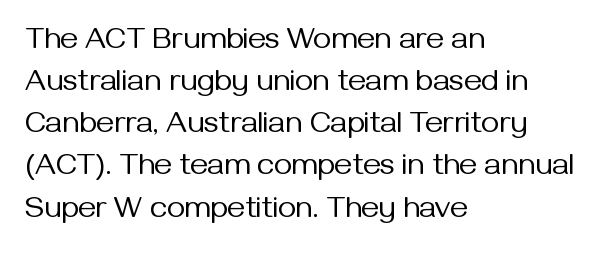
Tracking here is standard; glyphs follow each other at the usual distance. Nothing heavy about these letters — not bold at all. Underline: absent. Spacing verdict: proportional, widths tailored to each character.
